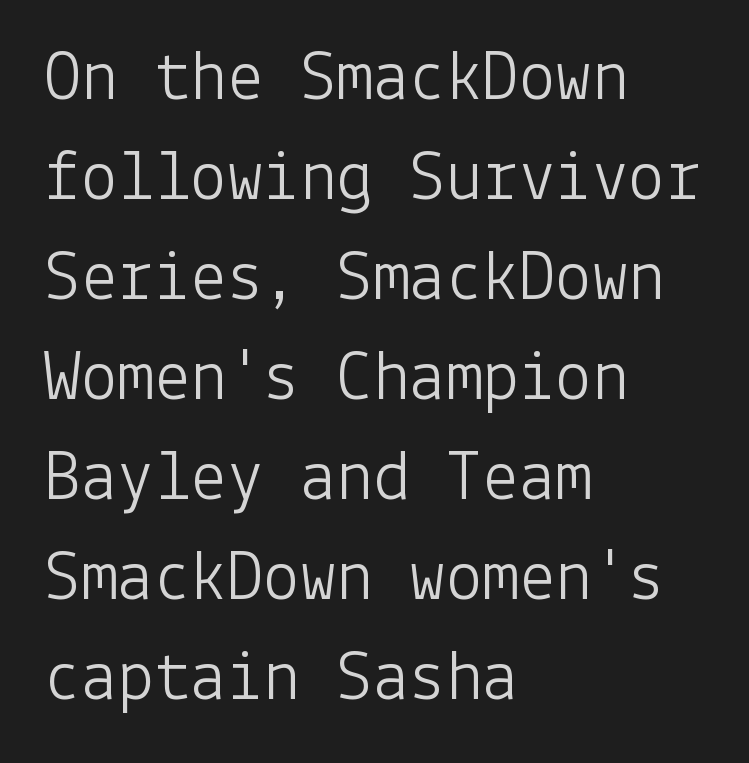
{"serif": "no", "italic": "no", "bold": "no", "weight": "light", "width": "normal", "stroke_contrast": "low", "x_height": "medium", "underline": "no", "align": "left", "line_spacing": "normal", "line_spacing_ratio": 1.37, "letter_spacing": "normal", "letter_spacing_em": 0.0, "glyph_px": 73}
